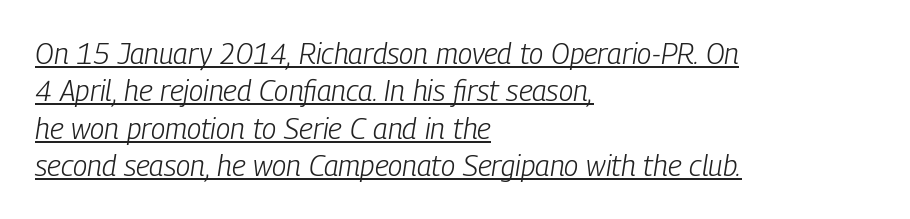
The image shows 29 px light, condensed type, italic (leaning right); set left-aligned, normal line spacing (1.29x), normal letter spacing, underlined; low stroke contrast and a medium x-height.
